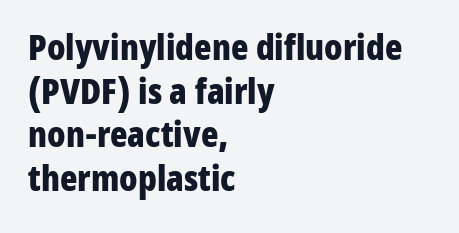
The lines in this sample share a left origin and differ only in where they stop. Typographically, this falls in the sans-serif category. Letters rest on an invisible, unmarked baseline. As a designer I'd log this as weight 700, bold. Observe the ordinary spacing: letters are neighbours, not strangers.
